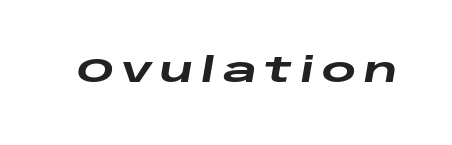
{"italic": "yes", "lean": "right", "slant_degrees": 10, "bold": "yes", "weight": "heavy", "width": "wide", "stroke_contrast": "low", "x_height": "large", "monospaced": "no", "underline": "no", "letter_spacing": "wide", "letter_spacing_em": 0.23, "glyph_px": 33}
